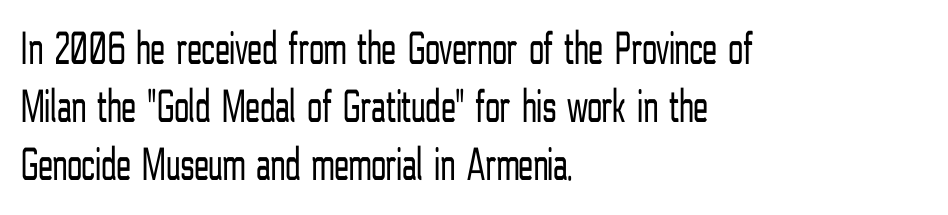
Q: Is the text bold? A: No.
Q: Is the text italic (slanted)? A: No, it is upright.
Q: Is the typeface a serif or a sans-serif typeface? A: Sans-serif.
Q: Is the text underlined? A: No.
Q: How is the paragraph aligned? A: Left-aligned.
Q: Is the spacing between letters normal or unusually wide? A: Normal.
Q: Width (condensed, normal, or wide)? A: Condensed.
Q: Stroke contrast? A: Low.
Q: x-height? A: Medium.
Q: Monospaced? A: No.
